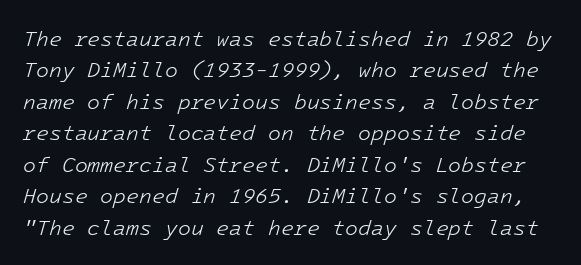
{"italic": "yes", "lean": "right", "slant_degrees": 16, "bold": "no", "underline": "no", "line_spacing": "normal", "line_spacing_ratio": 1.5, "letter_spacing": "normal", "letter_spacing_em": 0.0, "glyph_px": 21}
